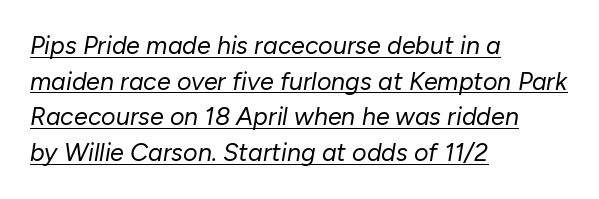
The tracking reads as untouched default to a designer's eye. Evenly set lines give the paragraph a standard silhouette. The passage shown is underscored from start to finish. Compared with a centered layout, this one pins lines to the left instead. Is the type slanted? Yes — the strokes lean at a clear angle. Counters stay open thanks to moderate or lighter strokes.
